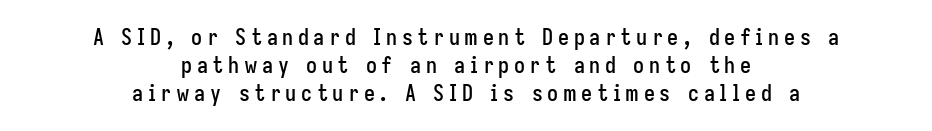
The space directly below the letters is spotless. The compositor balanced each line on the midline. A typesetter would call this leading conventional body-copy spacing. The tracking reads as deliberately expanded to a designer's eye. The font's upright variant was chosen for this text.
